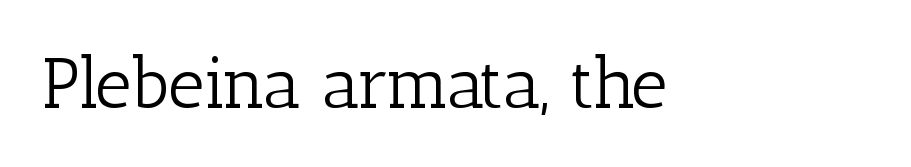
{"serif": "yes", "italic": "no", "bold": "no", "weight": "light", "width": "normal", "stroke_contrast": "low", "x_height": "medium", "monospaced": "no", "underline": "no", "letter_spacing": "normal", "letter_spacing_em": 0.0, "glyph_px": 71}
